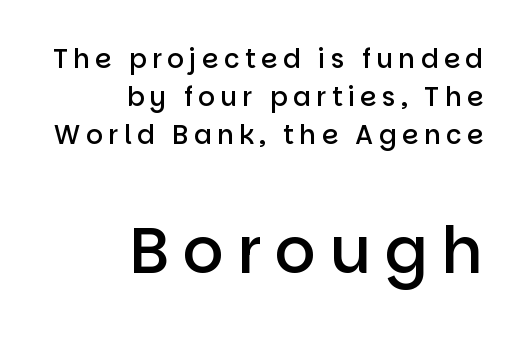
The image shows 64 px semibold sans-serif type, upright; set right-aligned, normal line spacing (1.46x), unusually wide letter spacing (+0.21 em), not underlined; the second (bottom) block is 2.46x larger; low stroke contrast and a large x-height.
